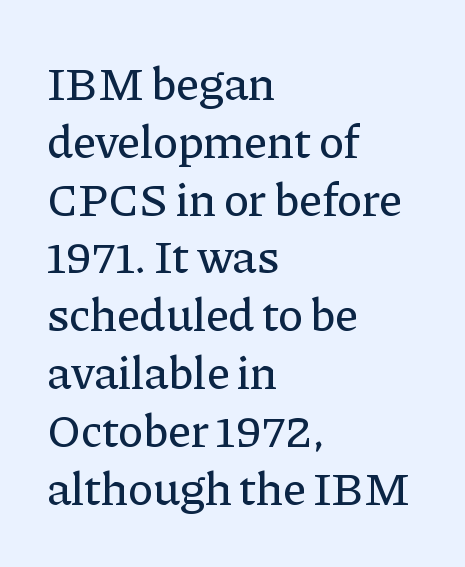
The image shows 47 px serif type, upright; set left-aligned, line spacing 1.23x, normal letter spacing, not underlined; low stroke contrast and a medium x-height.
